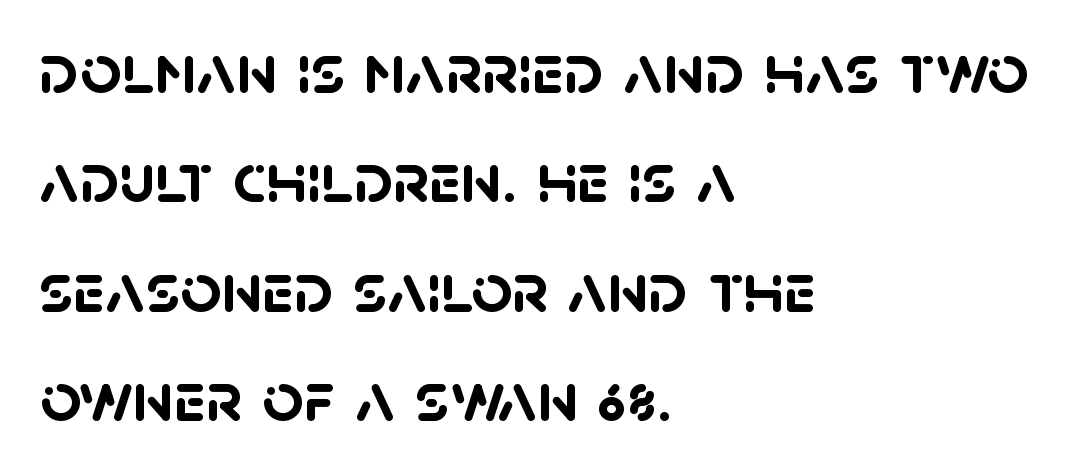
Q: Is the text bold? A: Yes.
Q: Is the typeface a serif or a sans-serif typeface? A: Sans-serif.
Q: Is the text underlined? A: No.
Q: How is the paragraph aligned? A: Left-aligned.
Q: Is the spacing between letters normal or unusually wide? A: Normal.
Q: Is the spacing between lines tight, normal or loose? A: Normal.
Q: Width (condensed, normal, or wide)? A: Normal.
Q: Stroke contrast? A: Low.
Q: x-height? A: Large.
Q: Monospaced? A: No.
